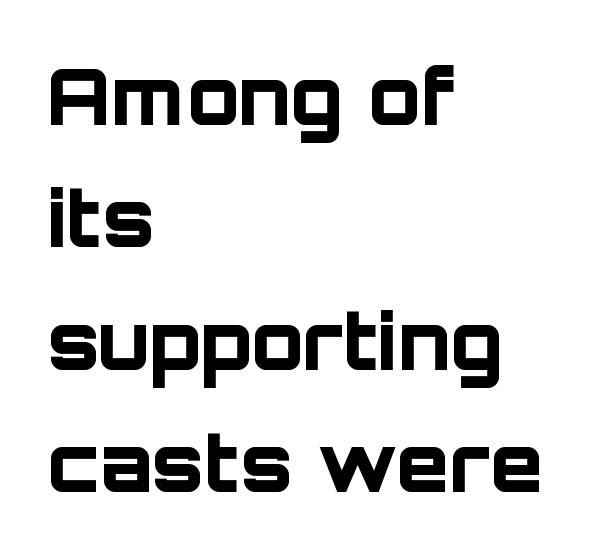
The line texture is even and compact thanks to regular tracking. Type without underlining. You could not count columns in this text — the font is proportionally spaced. Horizontal alignment here is leftward, the default for most running prose. Summary of weight: heavy, a full bold.
